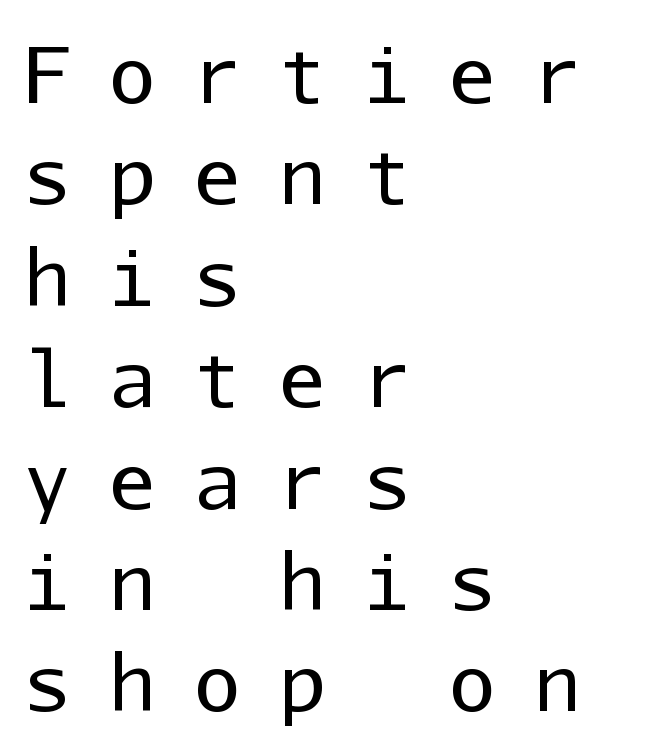
Q: Is the text bold? A: No.
Q: Is the text italic (slanted)? A: No, it is upright.
Q: Is the typeface a serif or a sans-serif typeface? A: Sans-serif.
Q: Is the text underlined? A: No.
Q: How is the paragraph aligned? A: Left-aligned.
Q: Is the spacing between letters normal or unusually wide? A: Unusually wide.
Q: Is the spacing between lines tight, normal or loose? A: Normal.
Q: Width (condensed, normal, or wide)? A: Normal.
Q: Stroke contrast? A: Low.
Q: x-height? A: Medium.
Q: Monospaced? A: Yes.
